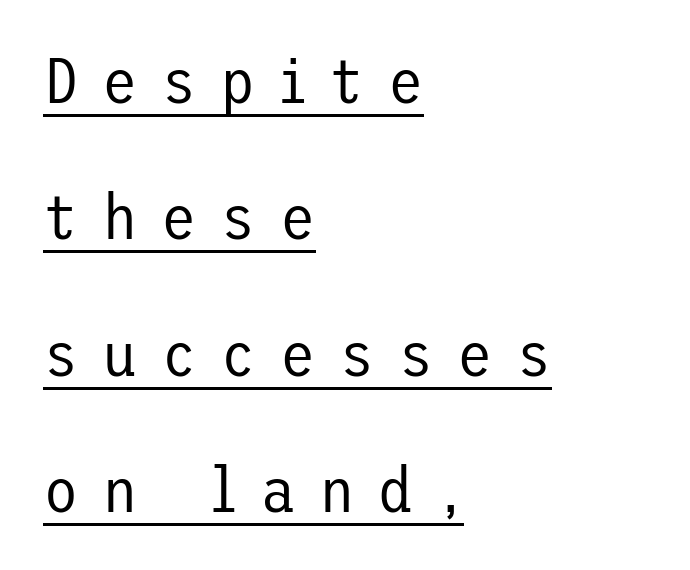
{"serif": "no", "italic": "no", "bold": "no", "weight": "regular", "width": "normal", "stroke_contrast": "low", "x_height": "medium", "underline": "yes", "align": "left", "line_spacing": "loose", "line_spacing_ratio": 2.1, "letter_spacing": "wide", "letter_spacing_em": 0.36, "glyph_px": 65}
